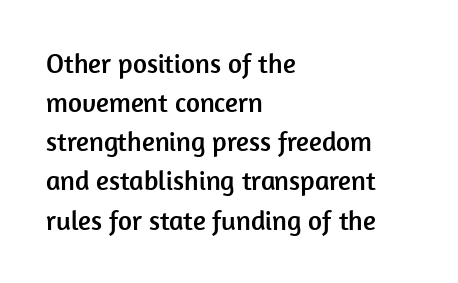
Q: Is the text italic (slanted)? A: No, it is upright.
Q: Is the text underlined? A: No.
Q: How is the paragraph aligned? A: Left-aligned.
Q: Is the spacing between letters normal or unusually wide? A: Normal.
Q: Is the spacing between lines tight, normal or loose? A: Normal.
